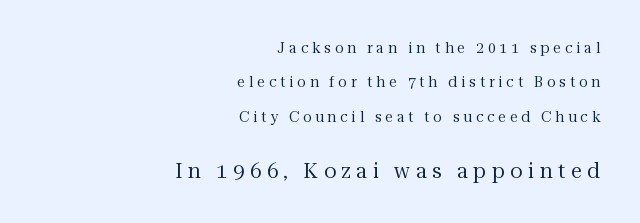
Q: Is the text bold? A: No.
Q: Is the text italic (slanted)? A: No, it is upright.
Q: Is the text underlined? A: No.
Q: How is the paragraph aligned? A: Right-aligned.
Q: Is the spacing between letters normal or unusually wide? A: Unusually wide.
Q: Is the spacing between lines tight, normal or loose? A: Loose.
Q: Which block of text is set in a larger size, the first (top) or the second (bottom)? A: The second (bottom) one.
